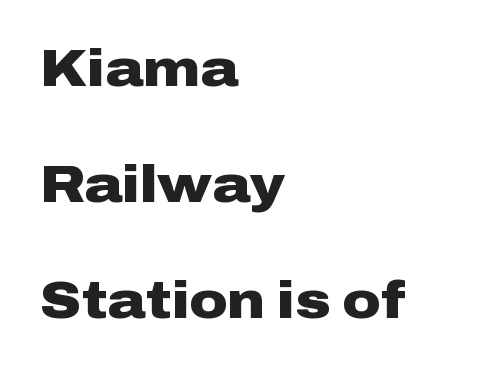
Q: Is the text bold? A: Yes.
Q: Is the text italic (slanted)? A: No, it is upright.
Q: Is the typeface a serif or a sans-serif typeface? A: Sans-serif.
Q: Is the text underlined? A: No.
Q: How is the paragraph aligned? A: Left-aligned.
Q: Is the spacing between letters normal or unusually wide? A: Normal.
Q: Is the spacing between lines tight, normal or loose? A: Loose.
Q: Width (condensed, normal, or wide)? A: Wide.
Q: Stroke contrast? A: Low.
Q: x-height? A: Medium.
Q: Monospaced? A: No.
